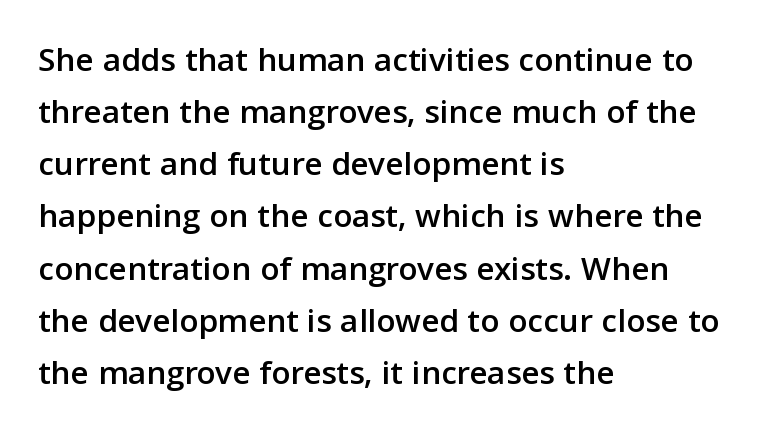
{"serif": "no", "italic": "no", "width": "normal", "stroke_contrast": "low", "x_height": "medium", "monospaced": "no", "underline": "no", "align": "left", "line_spacing": "normal", "line_spacing_ratio": 1.49, "letter_spacing": "normal", "letter_spacing_em": 0.0, "glyph_px": 35}
